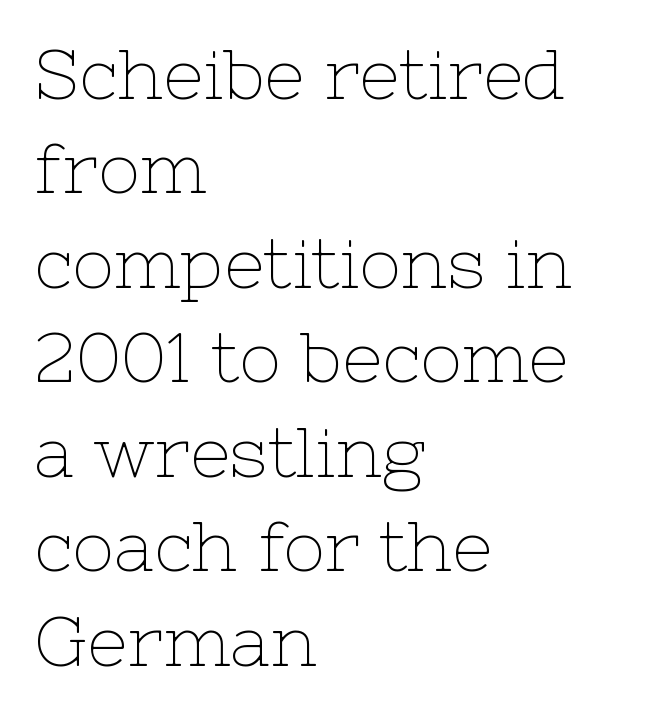
Q: Is the text bold? A: No.
Q: Is the text italic (slanted)? A: No, it is upright.
Q: Is the typeface a serif or a sans-serif typeface? A: Serif.
Q: Is the text underlined? A: No.
Q: How is the paragraph aligned? A: Left-aligned.
Q: Is the spacing between letters normal or unusually wide? A: Normal.
Q: Is the spacing between lines tight, normal or loose? A: Normal.
Q: Width (condensed, normal, or wide)? A: Normal.
Q: Stroke contrast? A: Low.
Q: x-height? A: Medium.
Q: Monospaced? A: No.
